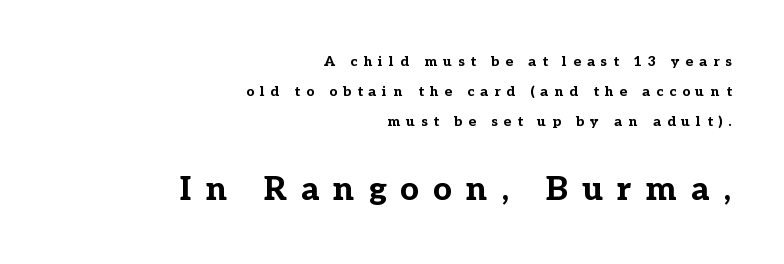
Letter spacing: wide. As a designer I'd log this as weight 700, bold. Here the second block reads like a headline and the first like body copy. Summary of vertical rhythm: relaxed, with wide interline spacing. Varying glyph widths throughout — classic text-font behaviour.
